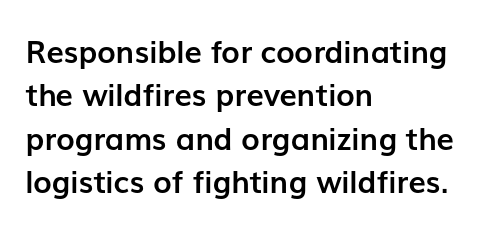
The image shows 31 px semibold sans-serif type, upright; set left-aligned, normal line spacing (1.4x), normal letter spacing, not underlined; low stroke contrast and a medium x-height.
